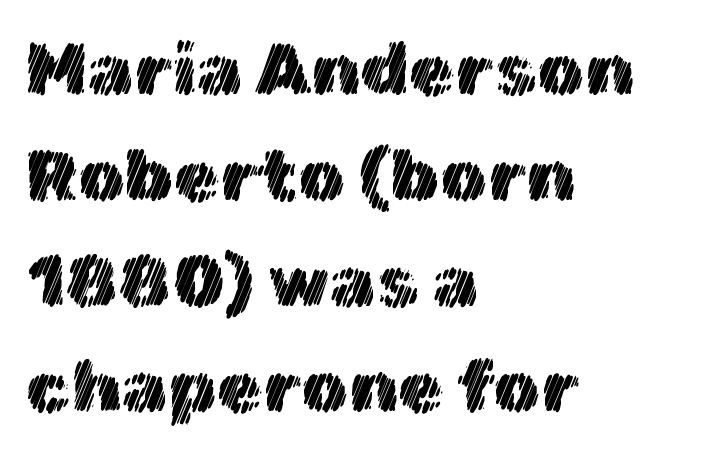
Q: Is the text italic (slanted)? A: No, it is upright.
Q: Is the text underlined? A: No.
Q: How is the paragraph aligned? A: Left-aligned.
Q: Is the spacing between letters normal or unusually wide? A: Normal.
Q: Is the spacing between lines tight, normal or loose? A: Normal.
Q: Width (condensed, normal, or wide)? A: Normal.
Q: x-height? A: Medium.
Q: Monospaced? A: No.
